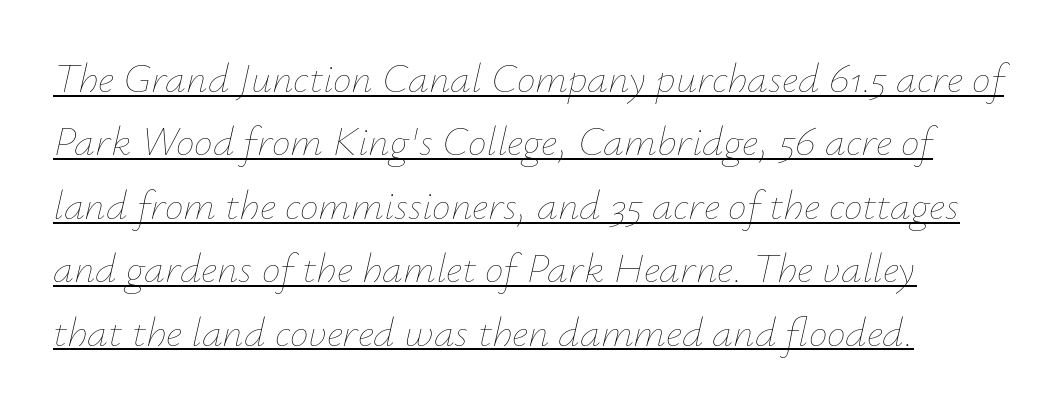
Q: Is the text bold? A: No.
Q: Is the text italic (slanted)? A: Yes, it leans right by about 12 degrees.
Q: Is the text underlined? A: Yes.
Q: Is the spacing between letters normal or unusually wide? A: Normal.
Q: Is the spacing between lines tight, normal or loose? A: Normal.
Q: Width (condensed, normal, or wide)? A: Normal.
Q: Stroke contrast? A: Low.
Q: x-height? A: Small.
Q: Monospaced? A: No.
